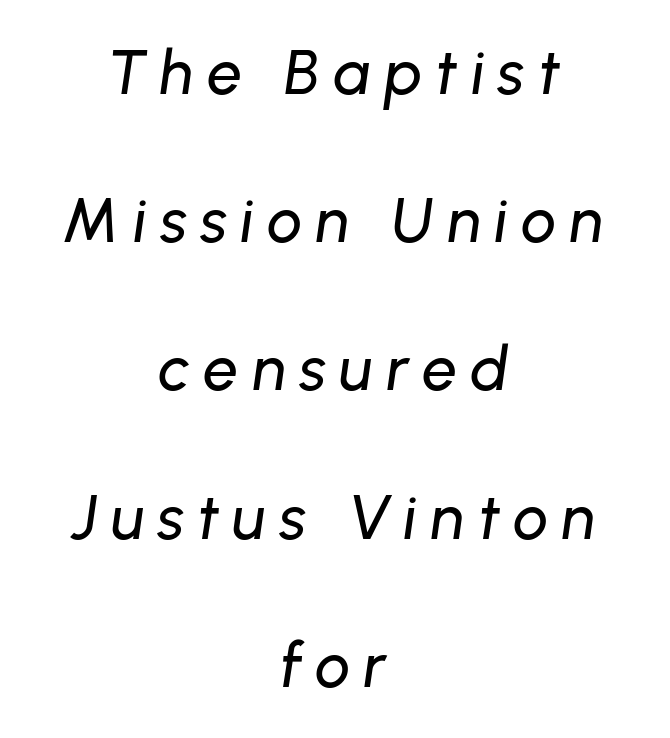
Q: Is the text italic (slanted)? A: Yes, it leans right by about 8 degrees.
Q: Is the text underlined? A: No.
Q: How is the paragraph aligned? A: Centered.
Q: Is the spacing between letters normal or unusually wide? A: Unusually wide.
Q: Is the spacing between lines tight, normal or loose? A: Loose.
Q: Width (condensed, normal, or wide)? A: Normal.
Q: Stroke contrast? A: Low.
Q: x-height? A: Medium.
Q: Monospaced? A: No.
